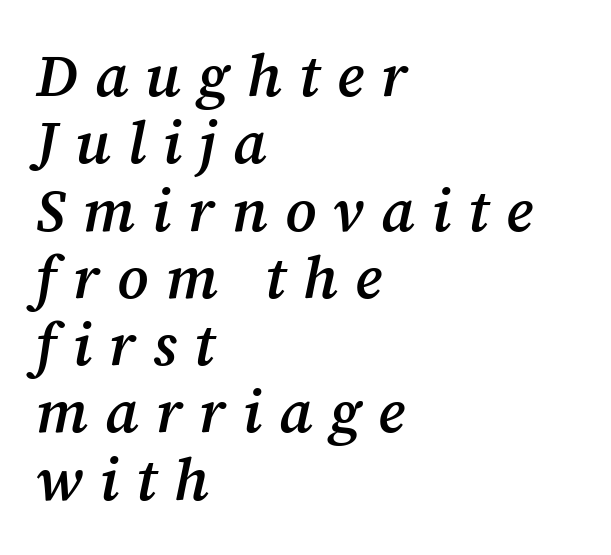
Q: Is the text bold? A: Semi-bold.
Q: Is the text italic (slanted)? A: Yes, it leans right by about 12 degrees.
Q: Is the typeface a serif or a sans-serif typeface? A: Serif.
Q: Is the text underlined? A: No.
Q: How is the paragraph aligned? A: Left-aligned.
Q: Is the spacing between letters normal or unusually wide? A: Unusually wide.
Q: Is the spacing between lines tight, normal or loose? A: Tight.
Q: Width (condensed, normal, or wide)? A: Normal.
Q: Stroke contrast? A: Medium.
Q: x-height? A: Medium.
Q: Monospaced? A: No.
